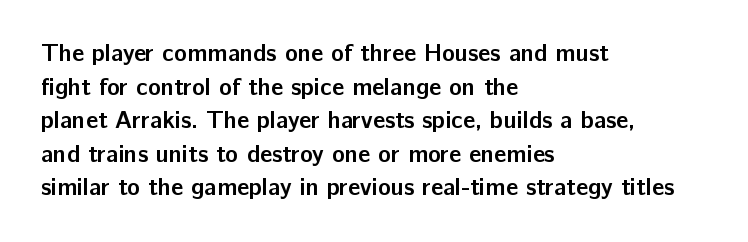
{"italic": "no", "bold": "yes", "underline": "no", "align": "left", "line_spacing": "normal", "line_spacing_ratio": 1.4, "letter_spacing": "normal", "letter_spacing_em": 0.0, "glyph_px": 24}
